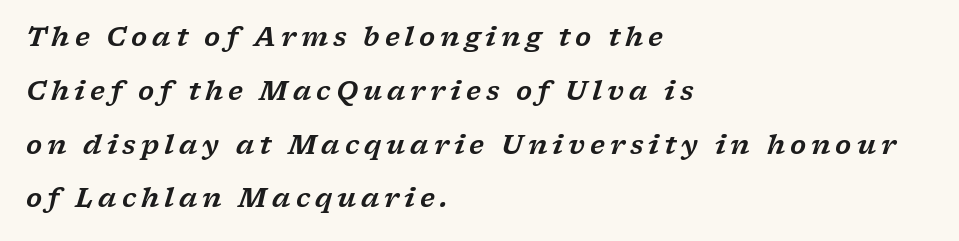
{"italic": "yes", "lean": "right", "slant_degrees": 17, "underline": "no", "align": "left", "line_spacing": "loose", "line_spacing_ratio": 2.07, "glyph_px": 26}
